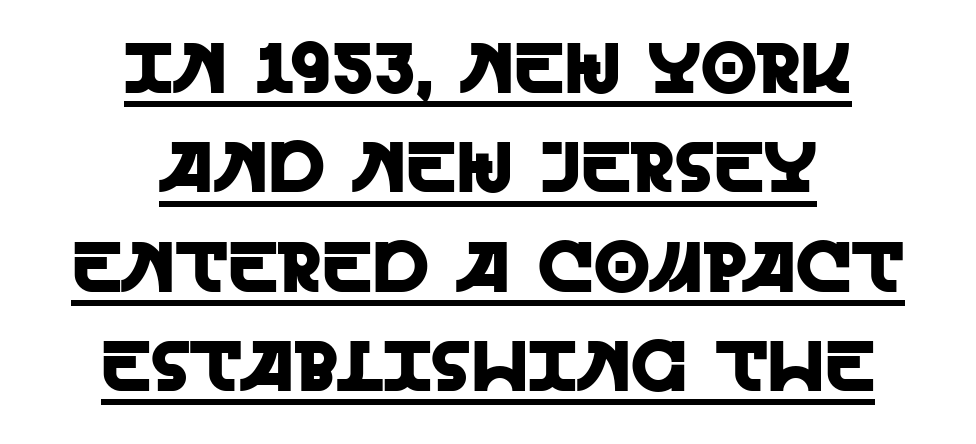
{"serif": "no", "italic": "no", "width": "normal", "x_height": "large", "monospaced": "no", "underline": "yes", "align": "center", "line_spacing": "normal", "line_spacing_ratio": 1.38, "letter_spacing": "normal", "letter_spacing_em": 0.0, "glyph_px": 72}
